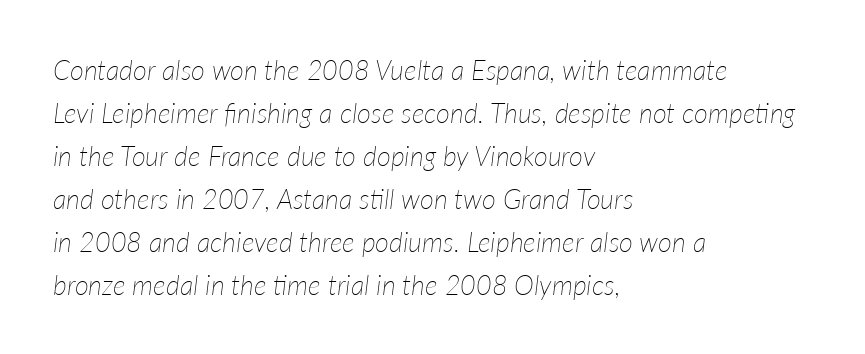
Q: Is the text bold? A: No.
Q: Is the text italic (slanted)? A: Yes, it leans right by about 7 degrees.
Q: Is the text underlined? A: No.
Q: How is the paragraph aligned? A: Left-aligned.
Q: Is the spacing between letters normal or unusually wide? A: Normal.
Q: Is the spacing between lines tight, normal or loose? A: Normal.
